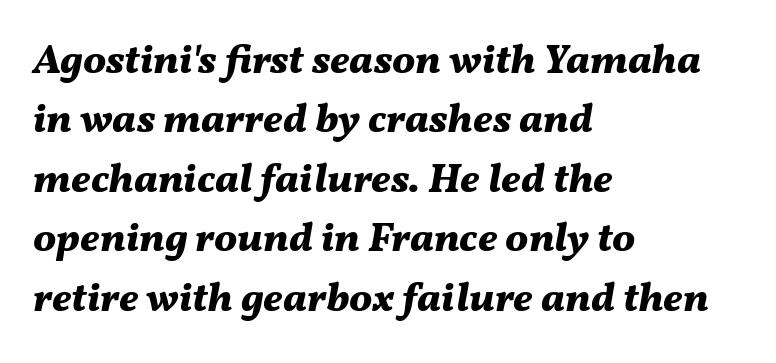
{"italic": "yes", "lean": "right", "slant_degrees": 11, "bold": "yes", "weight": "bold", "width": "normal", "stroke_contrast": "medium", "x_height": "medium", "monospaced": "no", "underline": "no", "align": "left", "line_spacing": "normal", "line_spacing_ratio": 1.45, "letter_spacing": "normal", "letter_spacing_em": 0.0, "glyph_px": 41}
